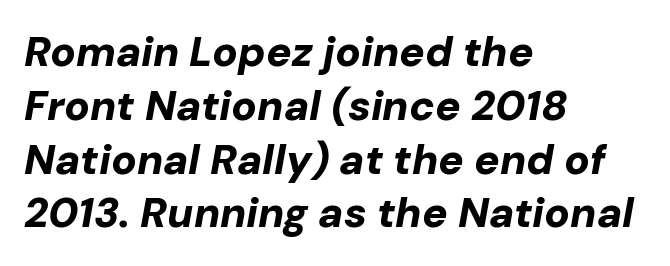
The image shows 42 px bold type, italic (leaning right); set left-aligned, normal line spacing (1.28x), normal letter spacing, not underlined; low stroke contrast and a medium x-height.
